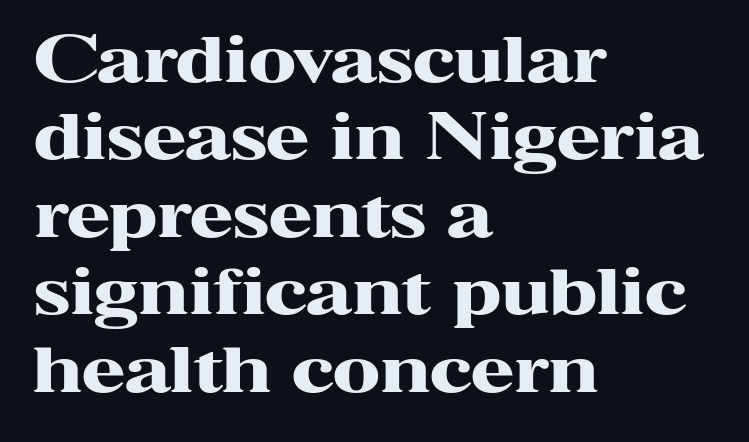
Q: Is the text bold? A: Yes.
Q: Is the text italic (slanted)? A: No, it is upright.
Q: Is the typeface a serif or a sans-serif typeface? A: Serif.
Q: Is the text underlined? A: No.
Q: How is the paragraph aligned? A: Left-aligned.
Q: Is the spacing between letters normal or unusually wide? A: Normal.
Q: Width (condensed, normal, or wide)? A: Wide.
Q: Stroke contrast? A: High.
Q: x-height? A: Medium.
Q: Monospaced? A: No.
